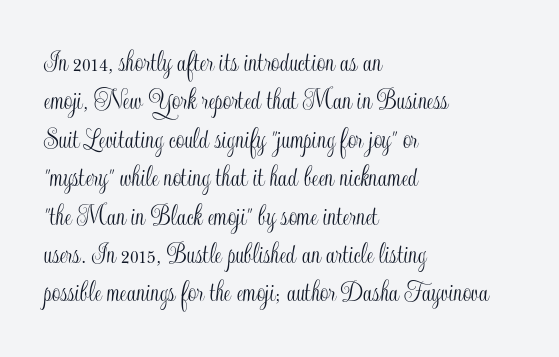
{"width": "condensed", "x_height": "small", "monospaced": "no", "underline": "no", "align": "left", "line_spacing": "normal", "line_spacing_ratio": 1.28, "letter_spacing": "normal", "letter_spacing_em": 0.0, "glyph_px": 30}
